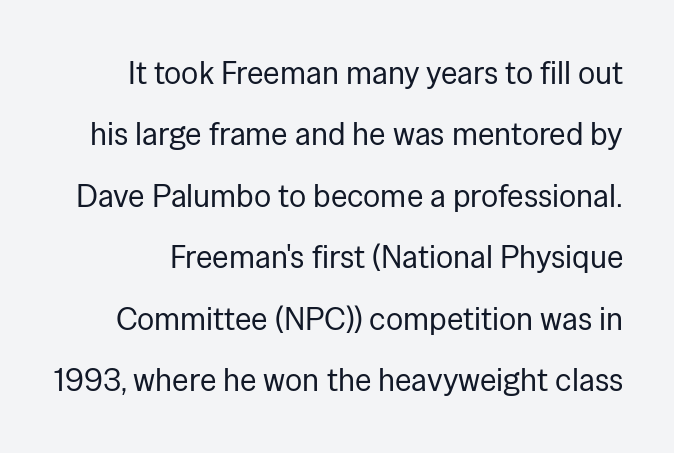
{"serif": "no", "italic": "no", "bold": "no", "weight": "regular", "width": "normal", "stroke_contrast": "low", "x_height": "medium", "monospaced": "no", "underline": "no", "line_spacing": "loose", "line_spacing_ratio": 1.92, "letter_spacing": "normal", "letter_spacing_em": 0.0, "glyph_px": 32}
